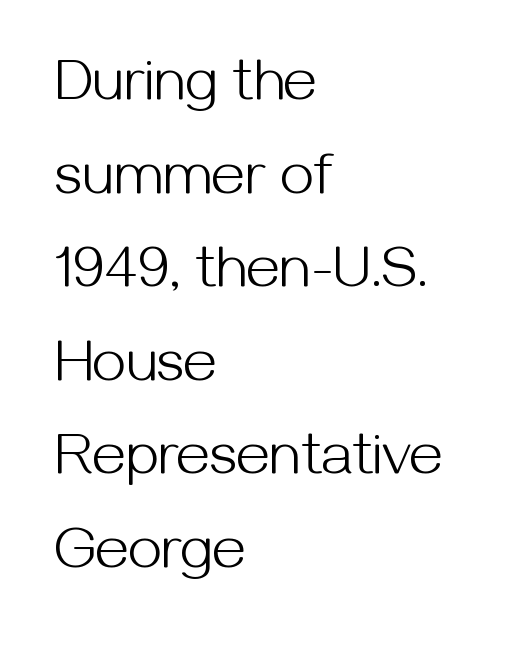
Is this a heavy cut? Hardly; it is regular or lighter. No extra tracking has been applied to these lines. Italic: no, the glyphs are upright roman. Typographically, this falls in the sans-serif category. This sample has the flowing, uneven cadence of proportional lettering. Does the leading feel generous? No, just average.
